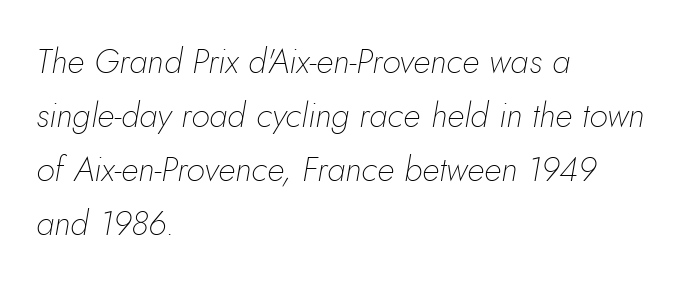
The image shows 34 px thin type, italic (leaning right); set left-aligned, normal line spacing (1.59x), normal letter spacing, not underlined; low stroke contrast and a small x-height.
